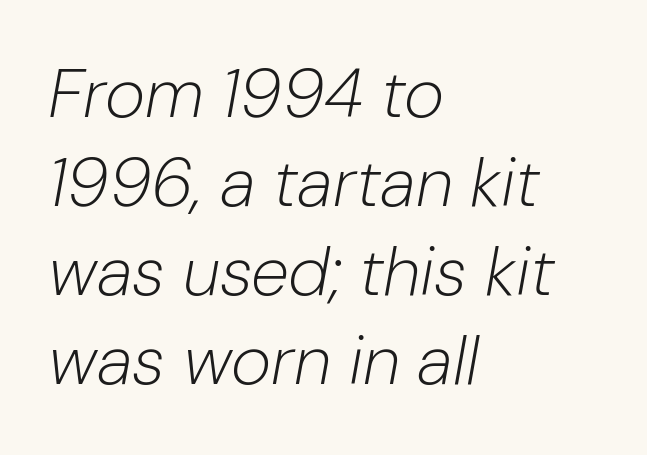
{"italic": "yes", "lean": "right", "slant_degrees": 10, "bold": "no", "weight": "light", "width": "normal", "stroke_contrast": "low", "x_height": "medium", "monospaced": "no", "underline": "no", "align": "left", "line_spacing": "normal", "line_spacing_ratio": 1.29, "letter_spacing": "normal", "letter_spacing_em": 0.0, "glyph_px": 69}
